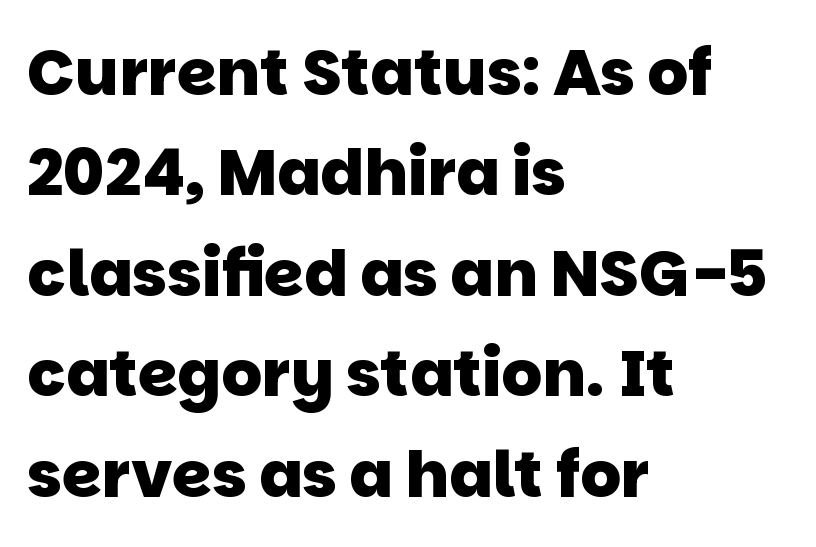
The image shows 64 px heavy sans-serif type; set left-aligned, normal line spacing (1.57x), normal letter spacing, not underlined; low stroke contrast and a large x-height.
